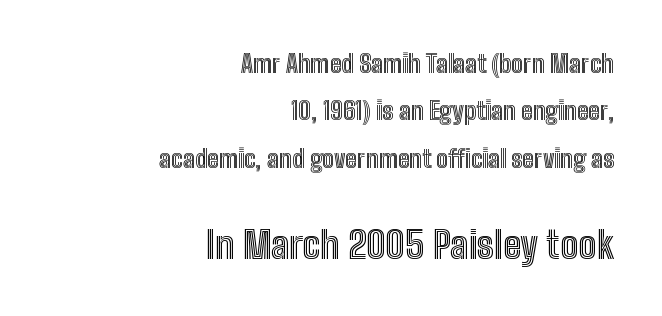
The rendering anchors every line to the right-hand side. Anything drawn beneath the words? Only blank space. The passage shown begins with its smaller block and ends with its larger one. There is no visible air inserted between adjacent glyphs. The vertical gap from one line to the next is large. Varying glyph widths throughout — classic text-font behaviour.
